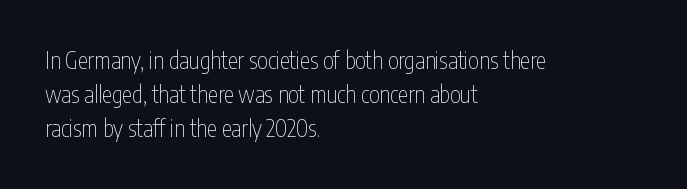
The image shows 23 px text type, upright; set left-aligned, normal line spacing (1.48x), normal letter spacing, not underlined.
